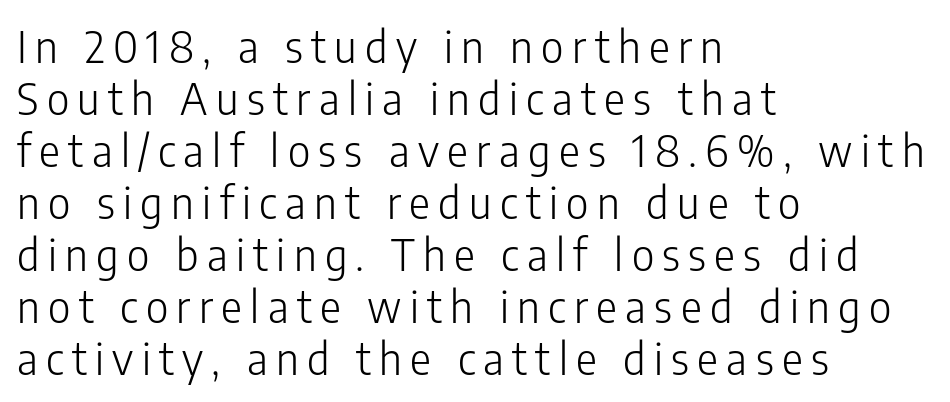
{"serif": "no", "italic": "no", "bold": "no", "weight": "light", "width": "condensed", "stroke_contrast": "low", "x_height": "medium", "monospaced": "no", "underline": "no", "align": "left", "line_spacing_ratio": 1.18, "glyph_px": 44}
